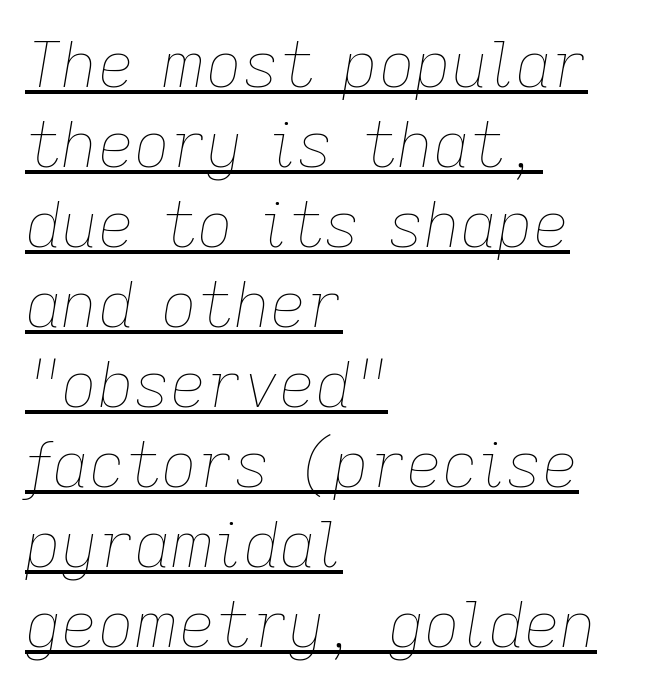
The image shows 63 px thin type, italic (leaning right); set left-aligned, normal line spacing (1.27x), normal letter spacing, underlined; low stroke contrast and a medium x-height.
